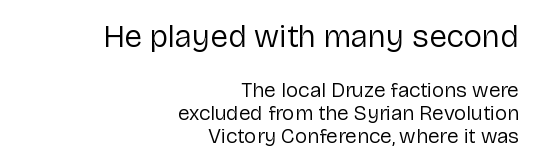
Plain, unruled lines of type. The letters sit at their default tracking, neither squeezed nor spread. The characters are drawn with everyday or finer stroke widths. Line spacing here is tight. Quick note: not italic, upright. Varying glyph widths throughout — classic text-font behaviour.
